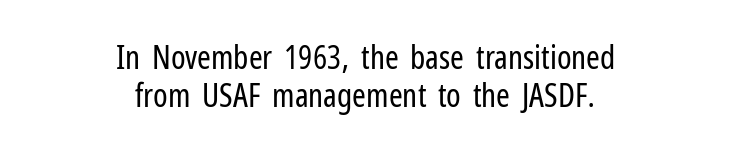
The image shows 33 px regular-weight, condensed sans-serif type, upright; set centered, tight line spacing (1.15x), normal letter spacing, not underlined; low stroke contrast and a medium x-height.
